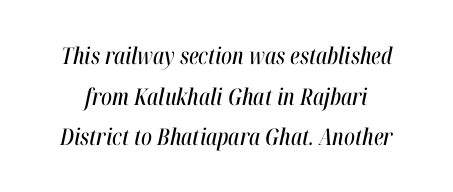
{"italic": "yes", "lean": "right", "slant_degrees": 12, "underline": "no", "line_spacing_ratio": 1.77, "letter_spacing": "normal", "letter_spacing_em": 0.0, "glyph_px": 23}
